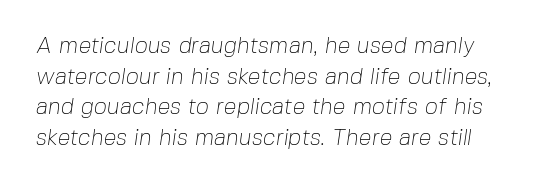
{"bold": "no", "underline": "no", "align": "left", "line_spacing": "normal", "line_spacing_ratio": 1.33, "letter_spacing": "normal", "letter_spacing_em": 0.0, "glyph_px": 23}
